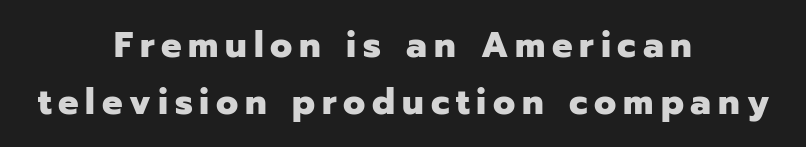
Q: Is the text bold? A: Yes.
Q: Is the text italic (slanted)? A: No, it is upright.
Q: Is the typeface a serif or a sans-serif typeface? A: Sans-serif.
Q: Is the text underlined? A: No.
Q: How is the paragraph aligned? A: Centered.
Q: Is the spacing between lines tight, normal or loose? A: Normal.
Q: Width (condensed, normal, or wide)? A: Normal.
Q: Stroke contrast? A: Low.
Q: x-height? A: Medium.
Q: Monospaced? A: No.
